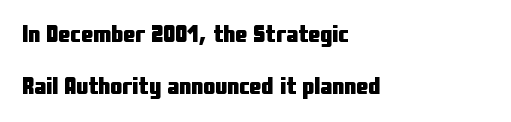
The image shows 24 px bold type, upright; set left-aligned, loose line spacing (2.18x), normal letter spacing, not underlined.
